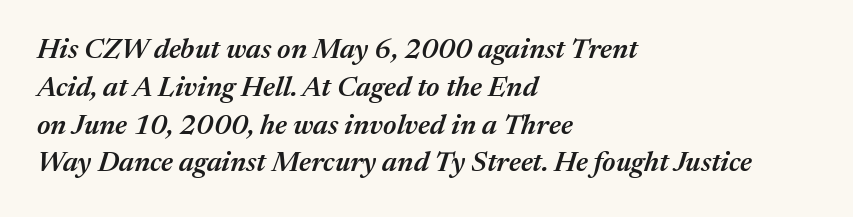
The leading is moderate, giving the passage an even texture. Here the designer chose a conventional face with non-uniform glyph widths. One-word summary of the alignment: left. Designer's note — italics engaged.
